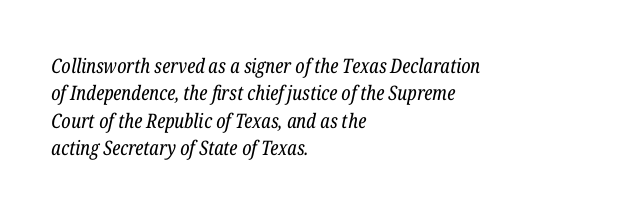
Q: Is the text bold? A: No.
Q: Is the text italic (slanted)? A: Yes, it leans right by about 12 degrees.
Q: Is the text underlined? A: No.
Q: How is the paragraph aligned? A: Left-aligned.
Q: Is the spacing between letters normal or unusually wide? A: Normal.
Q: Is the spacing between lines tight, normal or loose? A: Normal.
